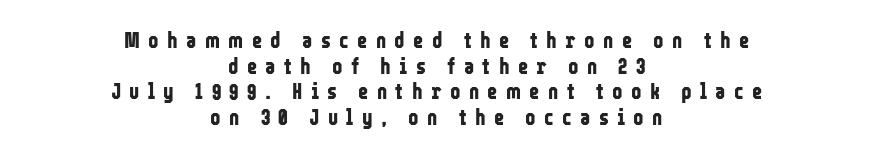
{"italic": "no", "bold": "yes", "underline": "no", "align": "center", "line_spacing_ratio": 1.16, "letter_spacing": "wide", "letter_spacing_em": 0.38, "glyph_px": 22}
